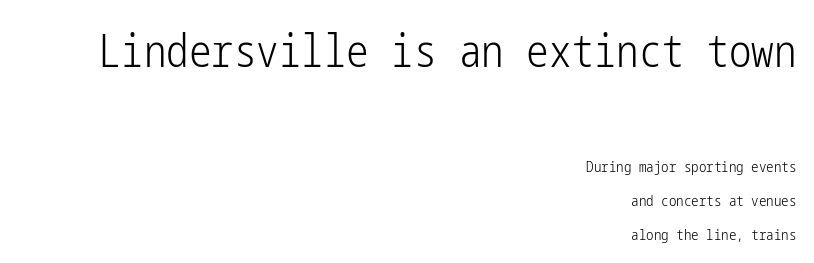
The image shows 45 px light, condensed sans-serif type, upright; set right-aligned, loose line spacing (2.25x), normal letter spacing, not underlined; the first (top) block is 3.0x larger; low stroke contrast and a medium x-height.
